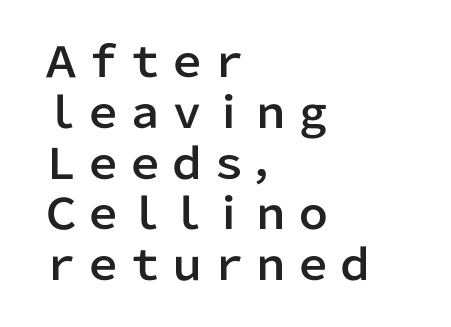
{"serif": "no", "italic": "no", "width": "normal", "stroke_contrast": "low", "x_height": "medium", "monospaced": "no", "underline": "no", "align": "left", "line_spacing_ratio": 1.21, "letter_spacing": "normal", "letter_spacing_em": 0.0, "glyph_px": 42}
